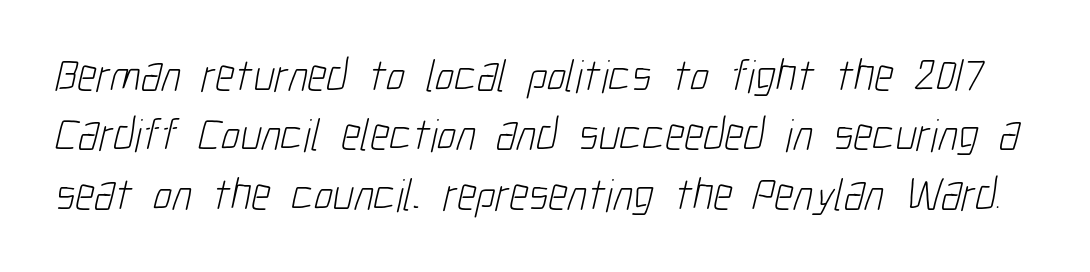
Looks like regular typesetting: each glyph gets only the width it needs. Compared with a typical body face, this is equally light or lighter still. Inter-character spacing is left at the font's built-in metrics. Examine the stroke ends and you'll find no serifs. Check under the words: just untouched page. Baseline-to-baseline distance is the conventional proportion of letter height.
